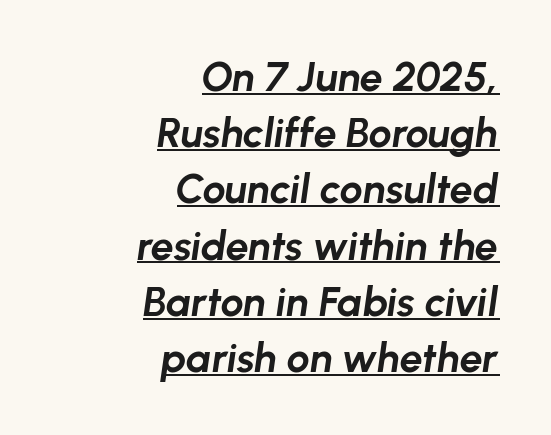
Varying glyph widths throughout — classic text-font behaviour. Glance below the letters and you will spot a drawn line. A flush-right, rag-left setting is used for this passage. The sample has been set heavy, in full bold. You could call the tracking neutral — neither tight nor loose.
